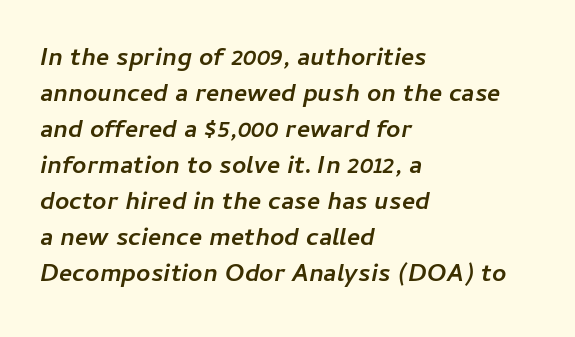
Only glyphs here, with clear space below each row. Bold? Absolutely — the strokes are thick and heavy. Letter spacing: default. The typography opts for an oblique posture over an upright one. Interline gaps are of average width in this sample.
